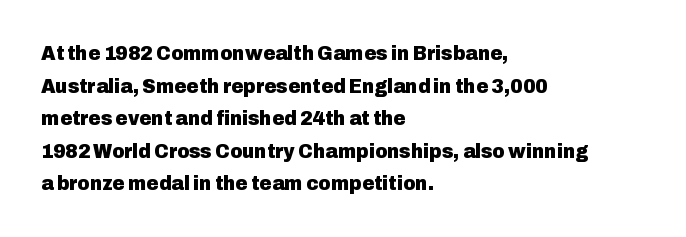
The image shows 21 px bold type, upright; set left-aligned, normal line spacing (1.55x), normal letter spacing, not underlined.
